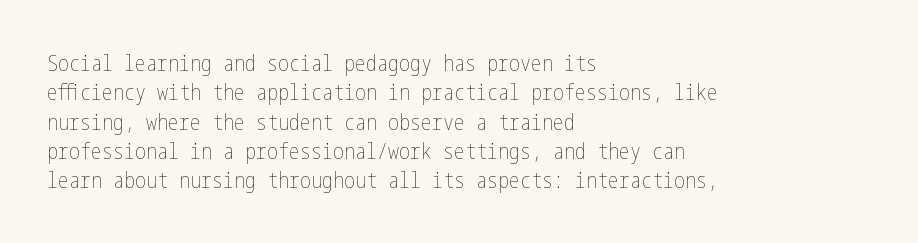
Q: Is the text bold? A: No.
Q: Is the text italic (slanted)? A: No, it is upright.
Q: Is the text underlined? A: No.
Q: How is the paragraph aligned? A: Left-aligned.
Q: Is the spacing between letters normal or unusually wide? A: Normal.
Q: Is the spacing between lines tight, normal or loose? A: Normal.
